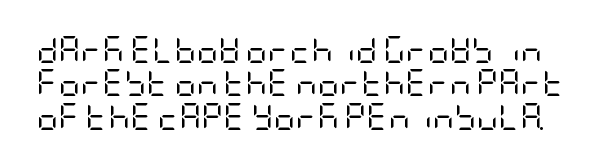
Upright lettering throughout. Default kerning and tracking; the words read as compact shapes. Descenders are the only things crossing below the line. No chunkiness to these letters — they're not bold.
